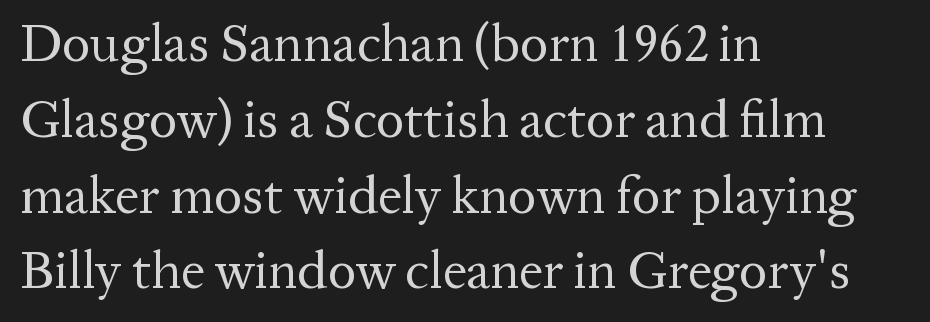
Q: Is the text bold? A: No.
Q: Is the text italic (slanted)? A: No, it is upright.
Q: Is the typeface a serif or a sans-serif typeface? A: Serif.
Q: Is the text underlined? A: No.
Q: How is the paragraph aligned? A: Left-aligned.
Q: Is the spacing between letters normal or unusually wide? A: Normal.
Q: Is the spacing between lines tight, normal or loose? A: Normal.
Q: Width (condensed, normal, or wide)? A: Normal.
Q: Stroke contrast? A: Medium.
Q: x-height? A: Medium.
Q: Monospaced? A: No.
